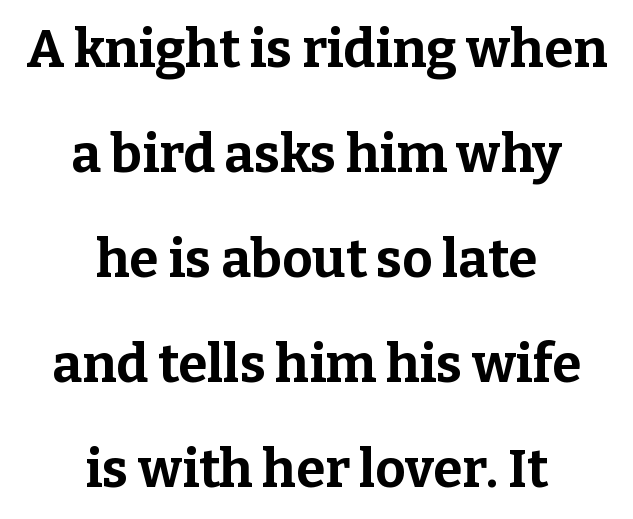
In CSS terms this would be text-align: center. Is this a fixed-width face? No — the glyphs have proportional, varying widths. Quick note: underline off. Weight check: bold — yes, fully.
